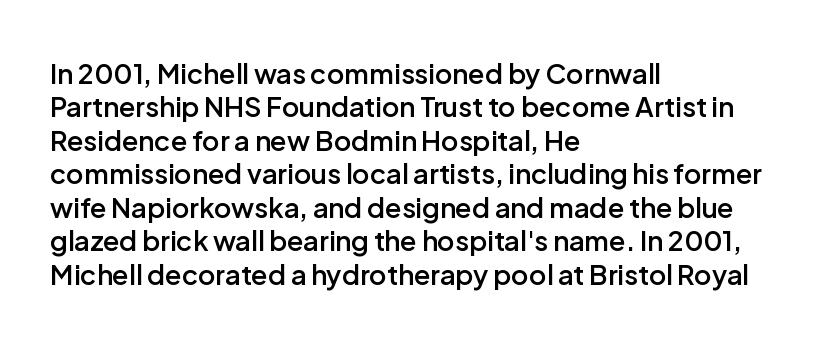
Moderately thickened strokes mark this as semibold type. A clean baseline with only descenders dipping below it. Line starts are locked; line ends wander. Honestly, the letter spacing is just normal — you wouldn't notice it. Italic? Not at all — the glyphs are vertical.
